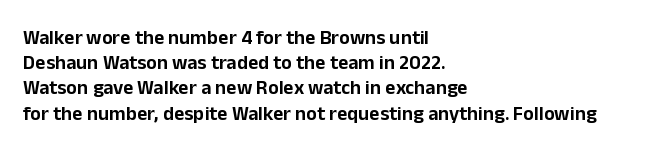
{"italic": "no", "underline": "no", "align": "left", "line_spacing": "normal", "line_spacing_ratio": 1.26, "letter_spacing": "normal", "letter_spacing_em": 0.0, "glyph_px": 20}
